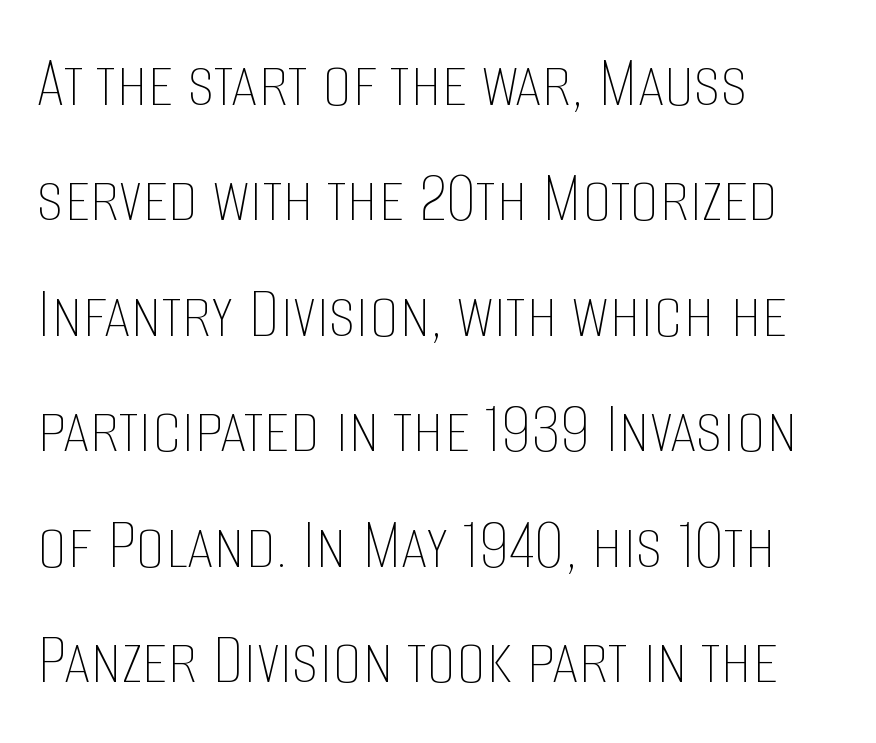
Looks like regular typesetting: each glyph gets only the width it needs. The lettering stays uniformly vertical, giving the passage a roman look. All the whitespace from short lines collects on the right. Summary of vertical rhythm: regular, with standard interline spacing. Stem width sits at or under what a default text font uses. The tracking reads as untouched default to a designer's eye.
